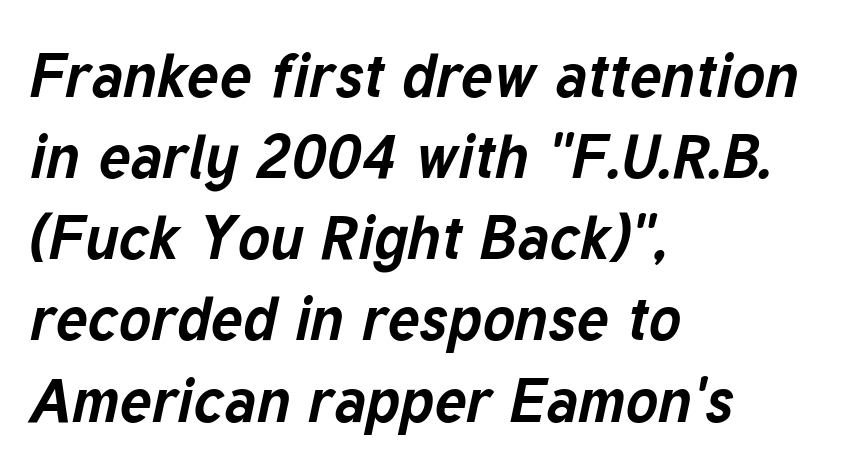
Q: Is the text bold? A: Yes.
Q: Is the text italic (slanted)? A: Yes, it leans right by about 12 degrees.
Q: Is the text underlined? A: No.
Q: How is the paragraph aligned? A: Left-aligned.
Q: Is the spacing between letters normal or unusually wide? A: Normal.
Q: Is the spacing between lines tight, normal or loose? A: Normal.
Q: Width (condensed, normal, or wide)? A: Normal.
Q: Stroke contrast? A: Low.
Q: x-height? A: Medium.
Q: Monospaced? A: No.
